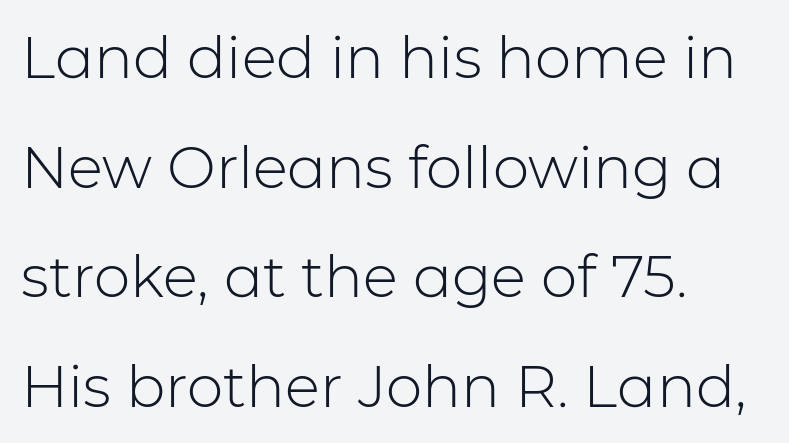
The typeface chosen for these lines omits serifs. Proportional: the letters do not fall into vertical columns. The letters stand upright; this is a roman face. Underline: absent.
